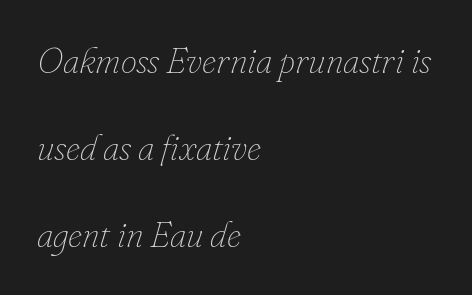
Q: Is the text bold? A: No.
Q: Is the text italic (slanted)? A: Yes, it leans right by about 16 degrees.
Q: Is the text underlined? A: No.
Q: How is the paragraph aligned? A: Left-aligned.
Q: Is the spacing between letters normal or unusually wide? A: Normal.
Q: Is the spacing between lines tight, normal or loose? A: Loose.
Q: Width (condensed, normal, or wide)? A: Normal.
Q: Stroke contrast? A: Low.
Q: x-height? A: Small.
Q: Monospaced? A: No.
